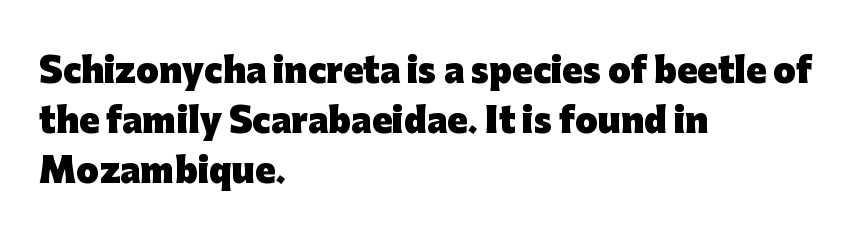
{"serif": "no", "italic": "no", "bold": "yes", "weight": "heavy", "width": "normal", "stroke_contrast": "low", "x_height": "medium", "monospaced": "no", "underline": "no", "align": "left", "line_spacing": "normal", "line_spacing_ratio": 1.52, "letter_spacing": "normal", "letter_spacing_em": 0.0, "glyph_px": 33}
